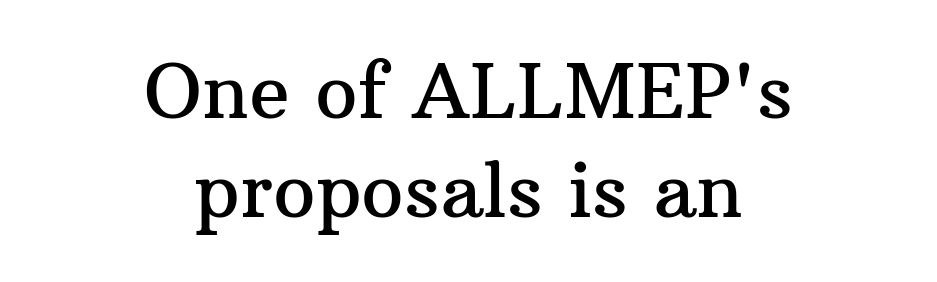
These lines keep a tight, regular rhythm from letter to letter. If you drew a line through each stem, it would be perfectly vertical. This sample has the flowing, uneven cadence of proportional lettering. Only glyphs here, with clear space below each row. Evenly set lines give the paragraph a standard silhouette.
